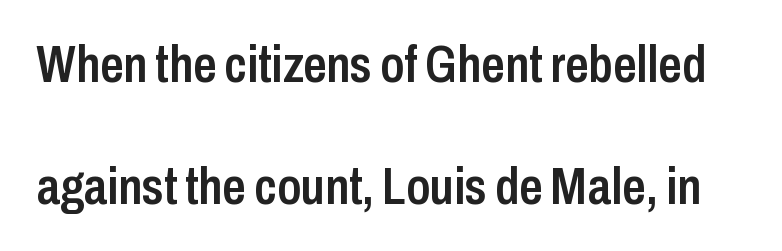
This is roman type, the default non-slanted kind. Quick note: interline space is abundant. Type style note: lacks serifs. Descenders hang freely into open space. A typesetter would call this proportional, since set widths differ per character.
